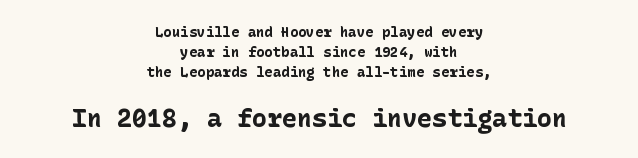
{"italic": "no", "bold": "yes", "underline": "no", "align": "center", "line_spacing": "normal", "line_spacing_ratio": 1.44, "letter_spacing": "normal", "letter_spacing_em": 0.0, "larger_block": "second", "size_ratio": 1.79, "glyph_px": 25}
